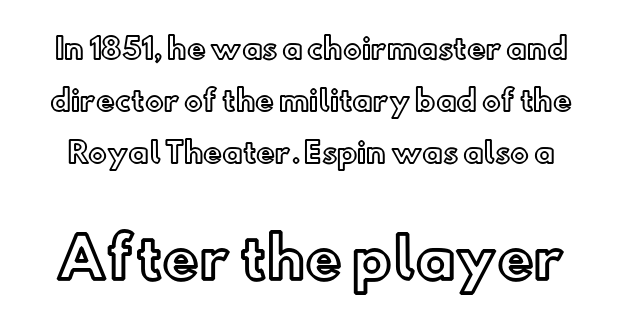
{"italic": "no", "width": "normal", "x_height": "small", "monospaced": "no", "underline": "no", "line_spacing_ratio": 1.85, "letter_spacing": "normal", "letter_spacing_em": 0.0, "larger_block": "second", "size_ratio": 1.96, "glyph_px": 55}
